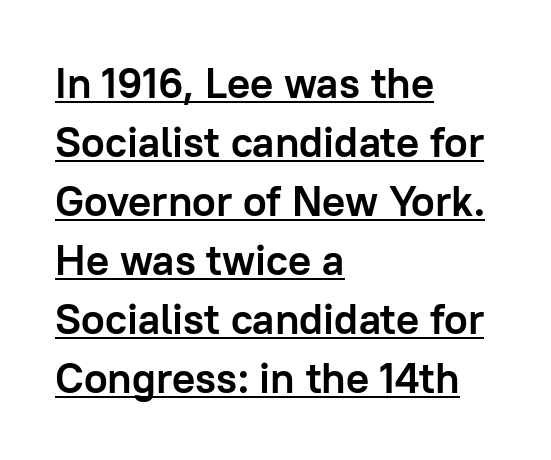
The image shows 43 px semibold sans-serif type, upright; set left-aligned, normal line spacing (1.37x), normal letter spacing, underlined; low stroke contrast and a medium x-height.
